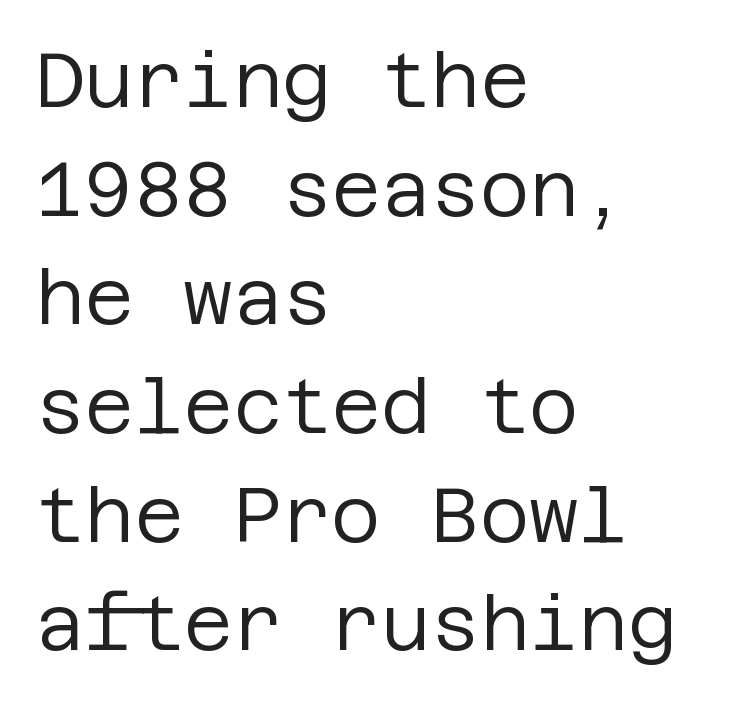
Q: Is the text bold? A: No.
Q: Is the text italic (slanted)? A: No, it is upright.
Q: Is the typeface a serif or a sans-serif typeface? A: Sans-serif.
Q: Is the text underlined? A: No.
Q: How is the paragraph aligned? A: Left-aligned.
Q: Is the spacing between letters normal or unusually wide? A: Normal.
Q: Is the spacing between lines tight, normal or loose? A: Normal.
Q: Width (condensed, normal, or wide)? A: Normal.
Q: Stroke contrast? A: Low.
Q: x-height? A: Large.
